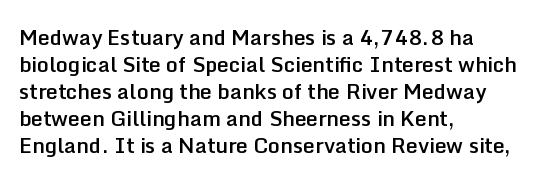
Posture: upright roman. Glance below the letters and you will spot only blank space. Its strokes are somewhat broadened, the hallmark of semibold type. Typeset ragged right — the left edge is the straight one.
